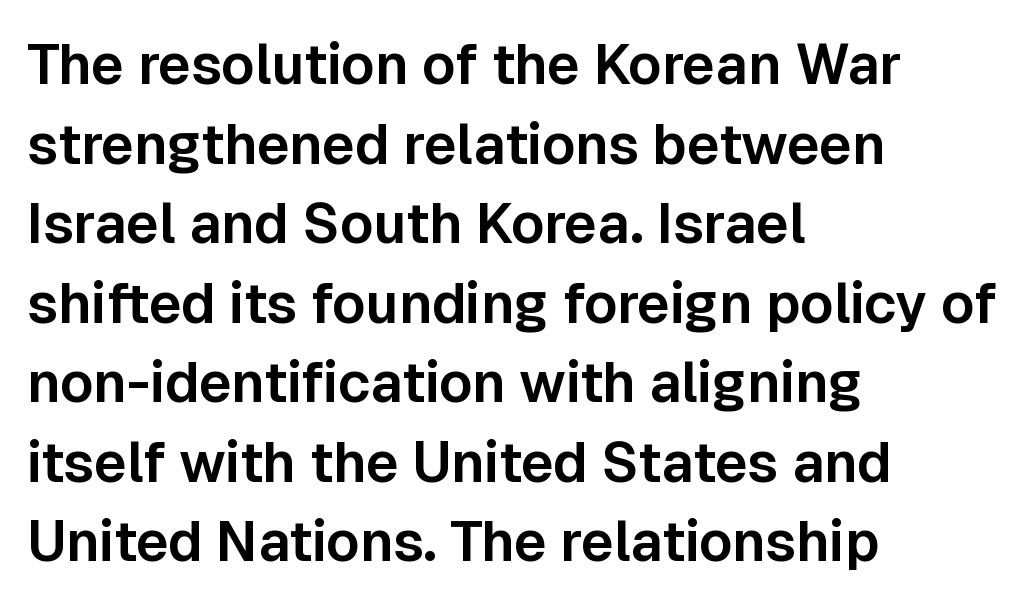
The image shows 56 px sans-serif type, upright; set left-aligned, normal line spacing (1.42x), normal letter spacing, not underlined; low stroke contrast and a medium x-height.
